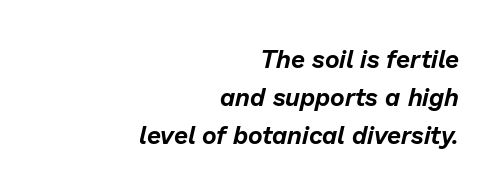
{"italic": "yes", "lean": "right", "slant_degrees": 13, "underline": "no", "align": "right", "line_spacing": "normal", "line_spacing_ratio": 1.52, "letter_spacing": "normal", "letter_spacing_em": 0.0, "glyph_px": 25}
